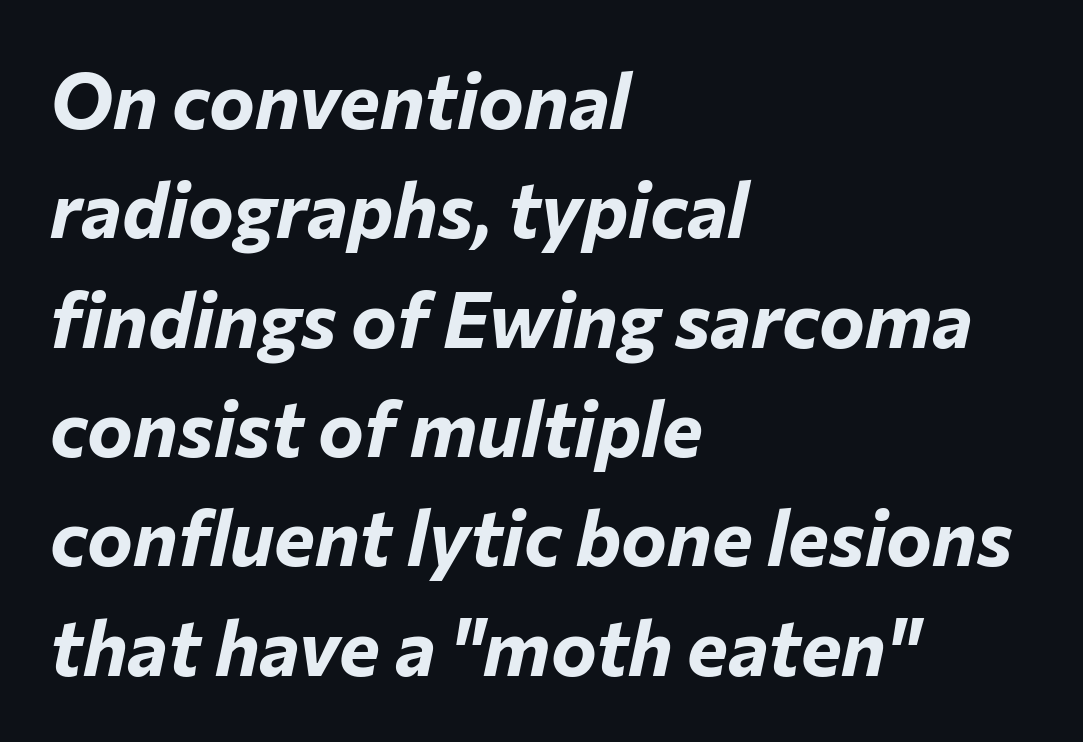
The image shows 77 px bold type, italic (leaning right); set left-aligned, normal line spacing (1.42x), normal letter spacing, not underlined; low stroke contrast and a medium x-height.
